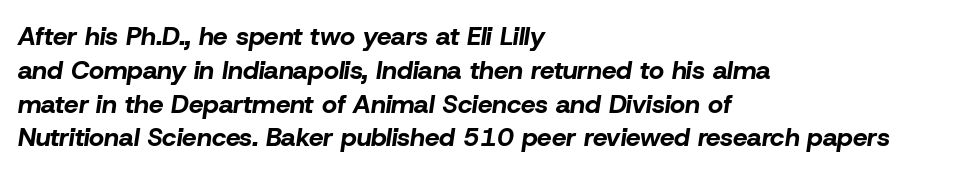
Q: Is the text bold? A: Yes.
Q: Is the text italic (slanted)? A: Yes, it leans right by about 8 degrees.
Q: Is the text underlined? A: No.
Q: How is the paragraph aligned? A: Left-aligned.
Q: Is the spacing between letters normal or unusually wide? A: Normal.
Q: Is the spacing between lines tight, normal or loose? A: Normal.
